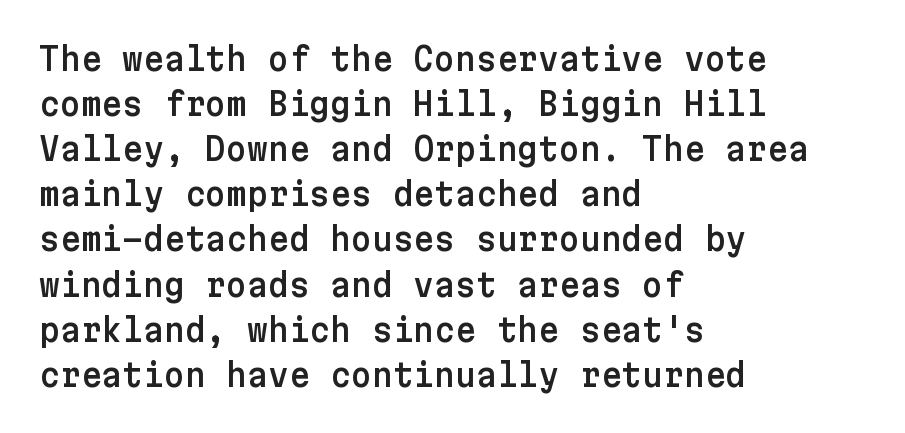
{"serif": "no", "italic": "no", "width": "normal", "stroke_contrast": "low", "x_height": "medium", "underline": "no", "align": "left", "line_spacing": "normal", "line_spacing_ratio": 1.41, "letter_spacing": "normal", "letter_spacing_em": 0.0, "glyph_px": 32}
